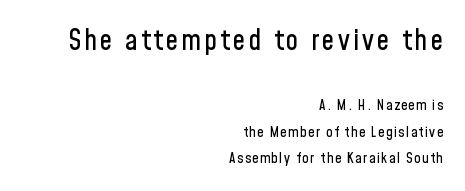
Think of a printed novel: that variable character pitch is what you see here. The initial chunk of copy outweighs the following chunk in type size. Unlike a traditional serif, this face leaves its strokes unadorned. This is roman type, the default non-slanted kind. Does the copy run flush right? Yes — the right margin is perfectly even.
